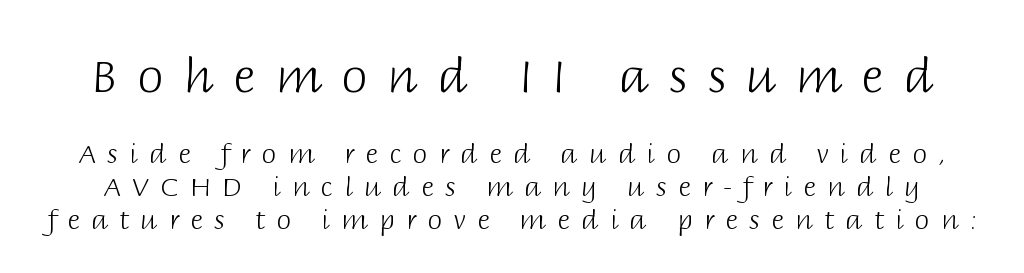
Q: Is the text bold? A: No.
Q: Is the text italic (slanted)? A: No, it is upright.
Q: Is the typeface a serif or a sans-serif typeface? A: Sans-serif.
Q: Is the text underlined? A: No.
Q: Is the spacing between letters normal or unusually wide? A: Unusually wide.
Q: Which block of text is set in a larger size, the first (top) or the second (bottom)? A: The first (top) one.
Q: Width (condensed, normal, or wide)? A: Normal.
Q: Stroke contrast? A: Low.
Q: x-height? A: Large.
Q: Monospaced? A: No.
